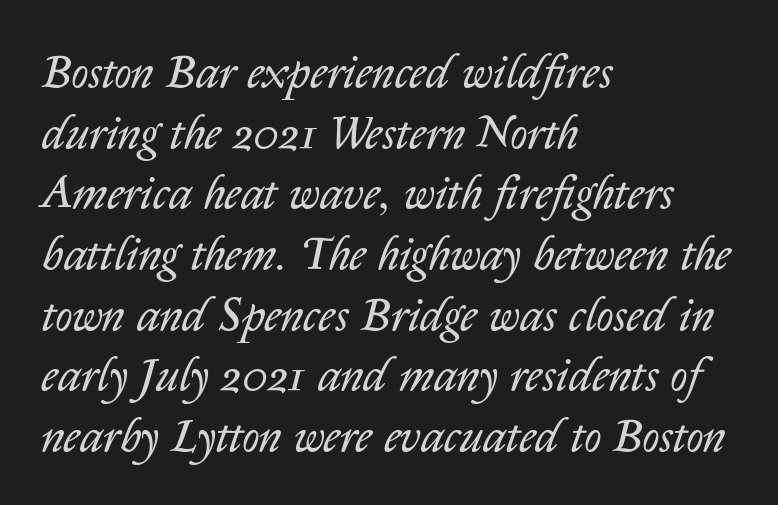
Only glyphs here, with clear space below each row. The ragged edge is on the right, which tells us the setting is flush left. Evenly set lines give the paragraph a standard silhouette. The letters sit at their default tracking, neither squeezed nor spread. Notice how the stems are inclined rather than vertical — that's the hallmark of italics. The passage shown is typed in a proportional face where columns would drift.
